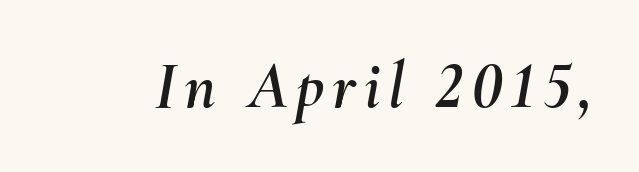
The specimen reads as italic at a glance. Looks like regular typesetting: each glyph gets only the width it needs. Underline: absent.
